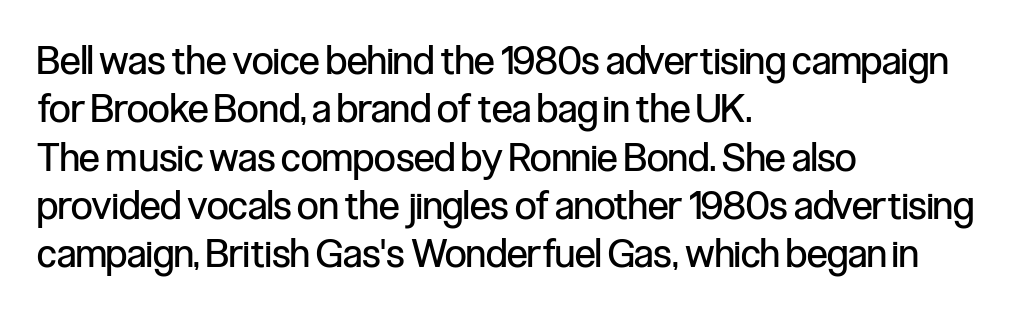
The image shows 39 px regular-weight, condensed sans-serif type, upright; set left-aligned, line spacing 1.24x, normal letter spacing, not underlined; low stroke contrast and a medium x-height.
